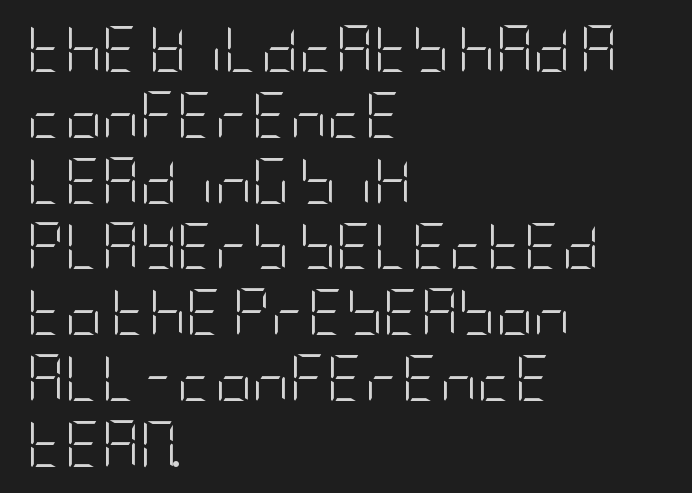
{"serif": "no", "italic": "no", "bold": "no", "weight": "light", "width": "condensed", "stroke_contrast": "low", "x_height": "large", "underline": "no", "align": "left", "line_spacing": "normal", "line_spacing_ratio": 1.43, "letter_spacing": "normal", "letter_spacing_em": 0.0, "glyph_px": 46}
